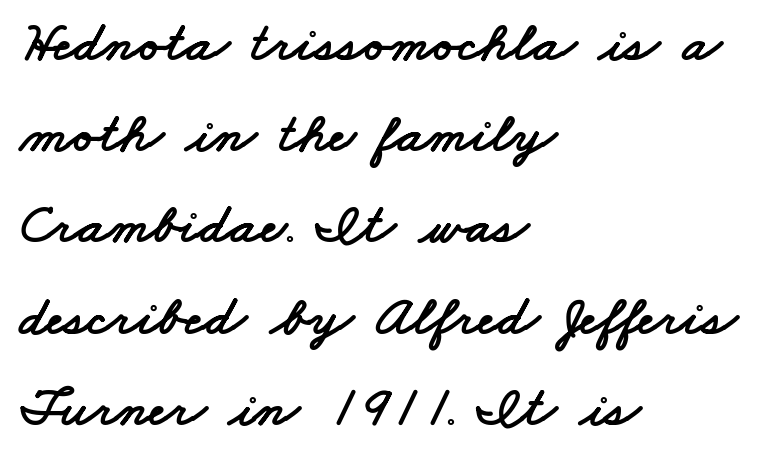
Q: Is the typeface a serif or a sans-serif typeface? A: Sans-serif.
Q: Is the text underlined? A: No.
Q: How is the paragraph aligned? A: Left-aligned.
Q: Is the spacing between letters normal or unusually wide? A: Normal.
Q: Is the spacing between lines tight, normal or loose? A: Normal.
Q: Width (condensed, normal, or wide)? A: Wide.
Q: Stroke contrast? A: Low.
Q: x-height? A: Small.
Q: Monospaced? A: No.
